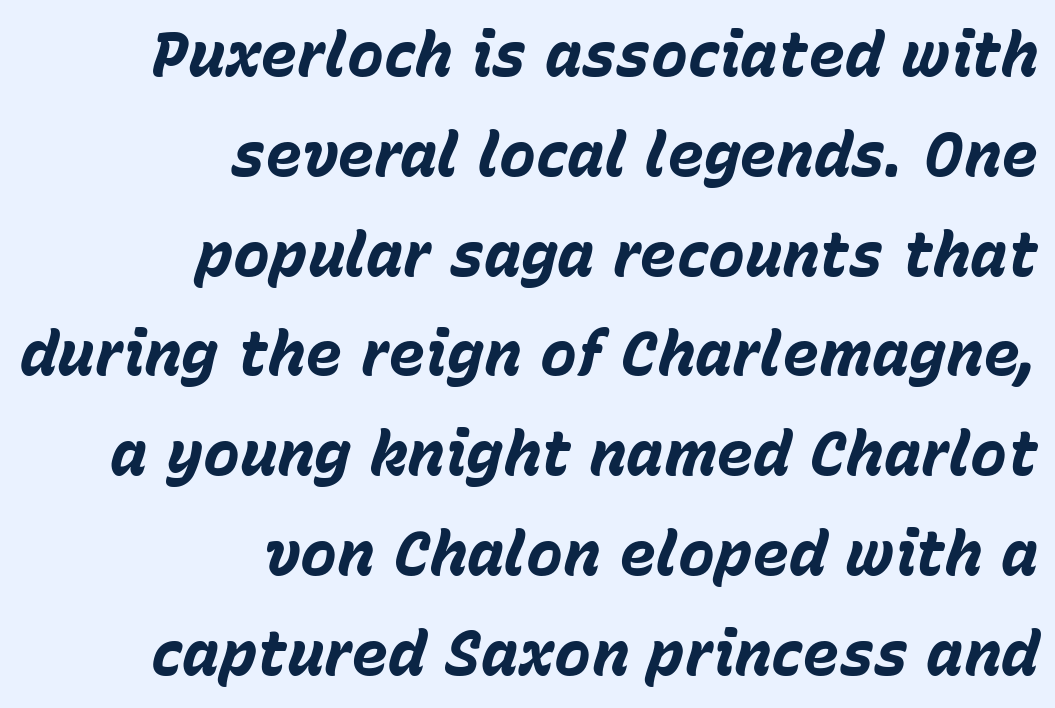
Proportional: the letters do not fall into vertical columns. The designer left line spacing at the default. Quick note: italic. Tracking here is standard; glyphs follow each other at the usual distance. The sample has been set heavy, in full bold.
